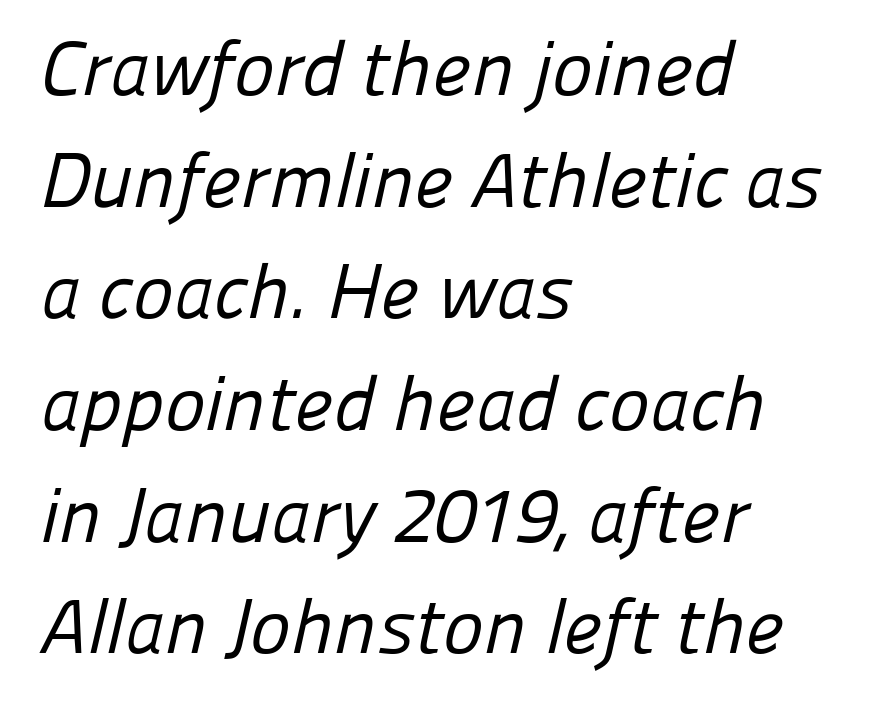
The image shows 77 px regular-weight sans-serif type; set left-aligned, normal line spacing (1.45x), normal letter spacing, not underlined; low stroke contrast and a medium x-height.
